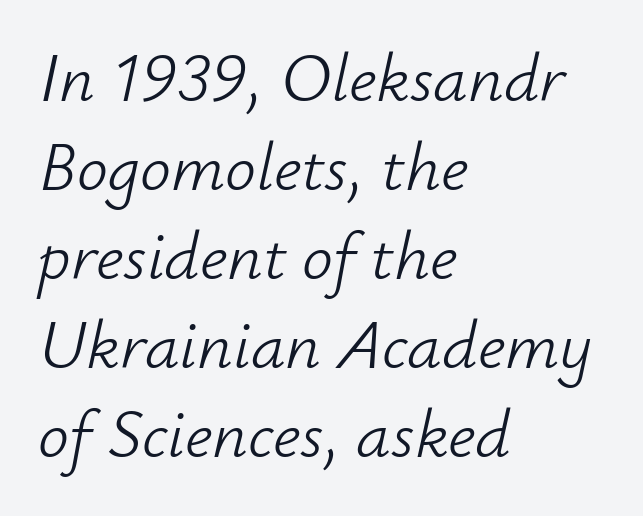
Q: Is the text bold? A: No.
Q: Is the text italic (slanted)? A: Yes, it leans right by about 12 degrees.
Q: Is the text underlined? A: No.
Q: How is the paragraph aligned? A: Left-aligned.
Q: Is the spacing between letters normal or unusually wide? A: Normal.
Q: Is the spacing between lines tight, normal or loose? A: Normal.
Q: Width (condensed, normal, or wide)? A: Normal.
Q: Stroke contrast? A: Low.
Q: x-height? A: Small.
Q: Monospaced? A: No.
